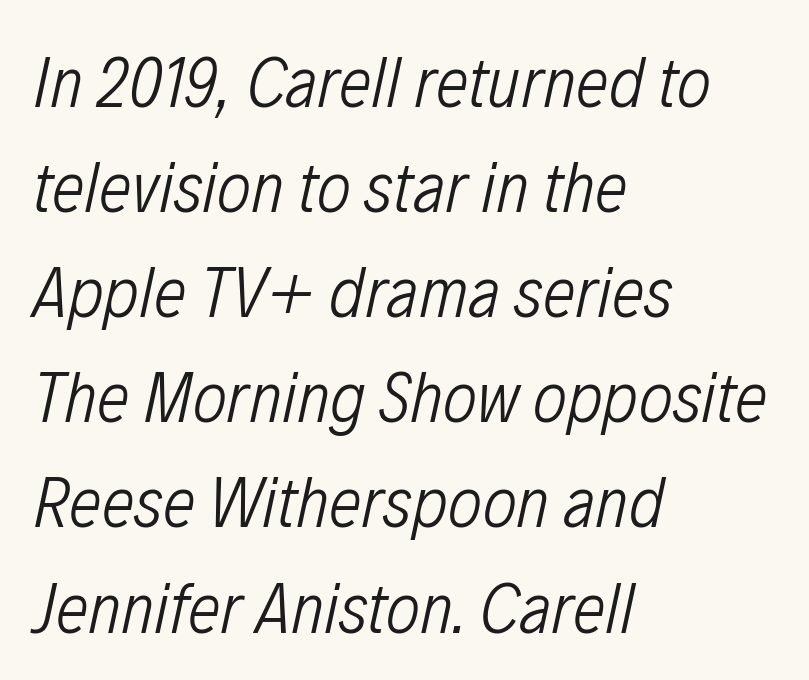
The image shows 73 px light, condensed type, italic (leaning right); set left-aligned, normal line spacing (1.44x), normal letter spacing, not underlined; low stroke contrast and a medium x-height.
